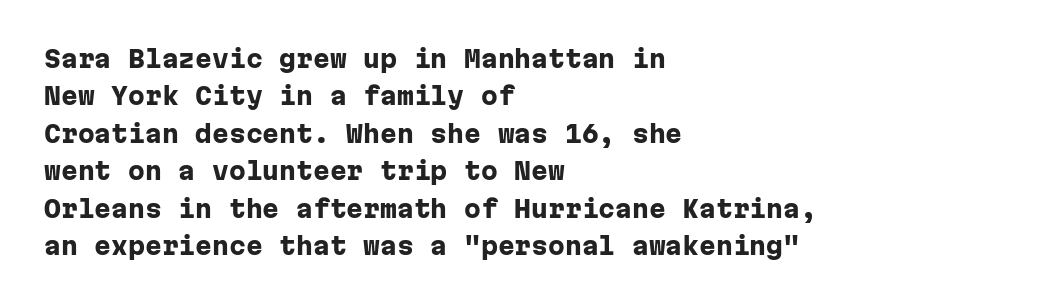
Q: Is the text bold? A: Yes.
Q: Is the text italic (slanted)? A: No, it is upright.
Q: Is the text underlined? A: No.
Q: How is the paragraph aligned? A: Left-aligned.
Q: Is the spacing between letters normal or unusually wide? A: Normal.
Q: Is the spacing between lines tight, normal or loose? A: Normal.
